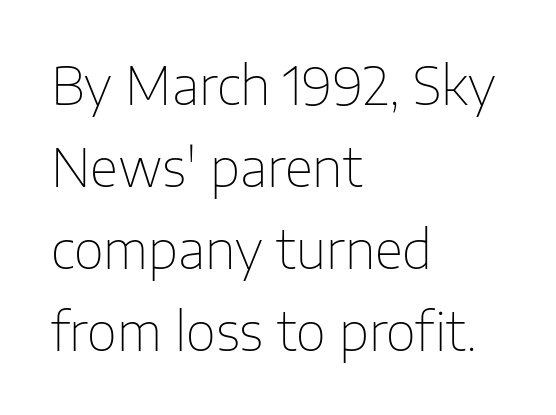
The image shows 52 px thin sans-serif type, upright; set left-aligned, normal line spacing (1.58x), normal letter spacing, not underlined; low stroke contrast and a medium x-height.
